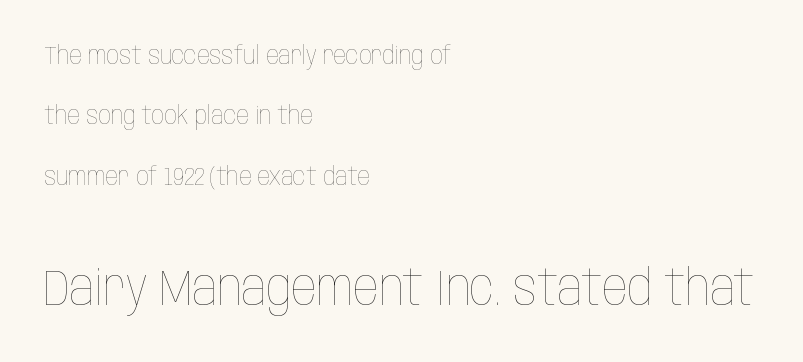
Q: Is the text bold? A: No.
Q: Is the text italic (slanted)? A: No, it is upright.
Q: Is the text underlined? A: No.
Q: How is the paragraph aligned? A: Left-aligned.
Q: Is the spacing between letters normal or unusually wide? A: Normal.
Q: Is the spacing between lines tight, normal or loose? A: Loose.
Q: Which block of text is set in a larger size, the first (top) or the second (bottom)? A: The second (bottom) one.
Q: Width (condensed, normal, or wide)? A: Condensed.
Q: Stroke contrast? A: Low.
Q: x-height? A: Large.
Q: Monospaced? A: No.
